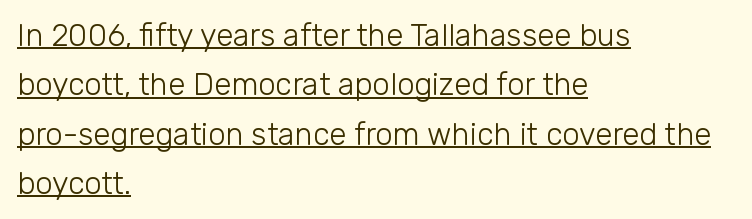
The letters advance in unequal steps, a hallmark of proportional type. Words appear dense and cohesive because spacing is normal. On a weight scale, this lands at 450 or below. The rows are spaced the way most documents space them. This is sans-serif lettering, the kind often seen on screens and signage.
